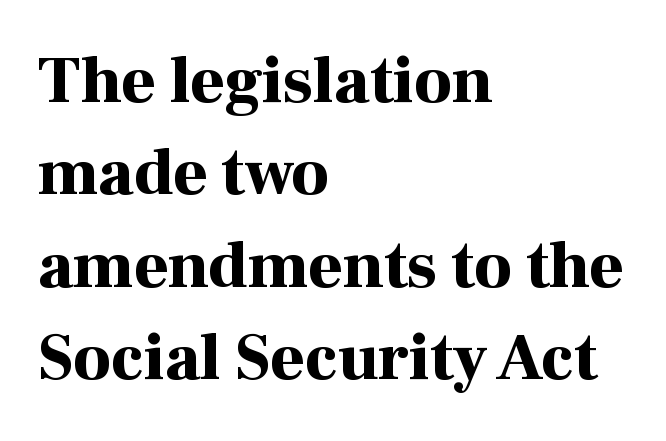
Q: Is the text bold? A: Yes.
Q: Is the text italic (slanted)? A: No, it is upright.
Q: Is the typeface a serif or a sans-serif typeface? A: Serif.
Q: Is the text underlined? A: No.
Q: How is the paragraph aligned? A: Left-aligned.
Q: Is the spacing between letters normal or unusually wide? A: Normal.
Q: Is the spacing between lines tight, normal or loose? A: Normal.
Q: Width (condensed, normal, or wide)? A: Normal.
Q: Stroke contrast? A: High.
Q: x-height? A: Medium.
Q: Monospaced? A: No.
